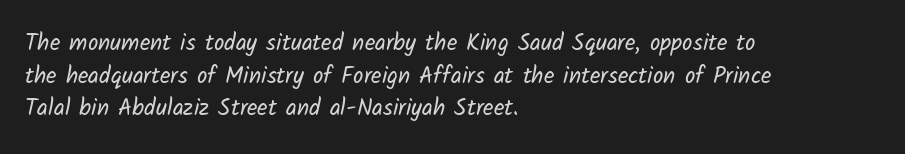
{"bold": "no", "underline": "no", "align": "left", "line_spacing": "normal", "line_spacing_ratio": 1.42, "letter_spacing": "normal", "letter_spacing_em": 0.0, "glyph_px": 23}
